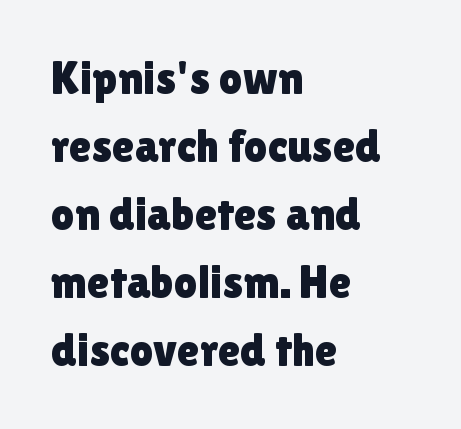
Q: Is the text italic (slanted)? A: No, it is upright.
Q: Is the typeface a serif or a sans-serif typeface? A: Sans-serif.
Q: Is the text underlined? A: No.
Q: How is the paragraph aligned? A: Left-aligned.
Q: Is the spacing between letters normal or unusually wide? A: Normal.
Q: Is the spacing between lines tight, normal or loose? A: Normal.
Q: Width (condensed, normal, or wide)? A: Normal.
Q: x-height? A: Medium.
Q: Monospaced? A: No.
